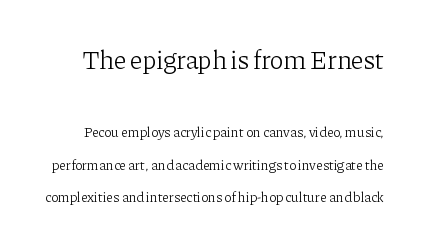
Has an underline been added? It has not. Every stem runs plumb, perpendicular to the baseline. The weight tops out at a normal text grade. You could call the tracking neutral — neither tight nor loose.
